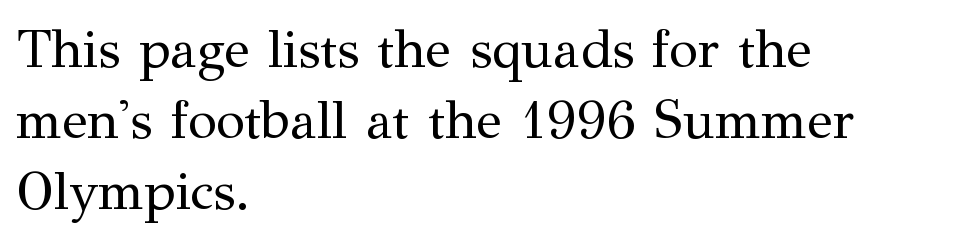
{"serif": "yes", "italic": "no", "bold": "no", "weight": "regular", "width": "normal", "stroke_contrast": "medium", "x_height": "medium", "monospaced": "no", "underline": "no", "align": "left", "line_spacing": "normal", "line_spacing_ratio": 1.34, "letter_spacing": "normal", "letter_spacing_em": 0.0, "glyph_px": 53}
